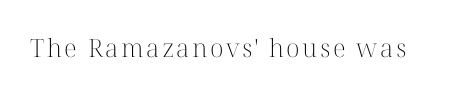
{"italic": "no", "bold": "no", "underline": "no", "glyph_px": 25}
